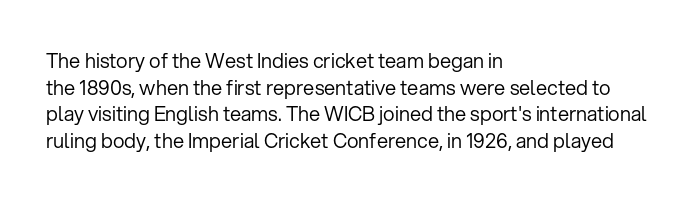
Does the copy run flush right? No — it runs flush left. The block of text has a typical density, with ordinary space between rows. This sample uses plain, unmodified letter spacing. The zone under the glyphs is completely vacant. A roman cut, with each character standing at attention. Stem width sits at or under what a default text font uses.
